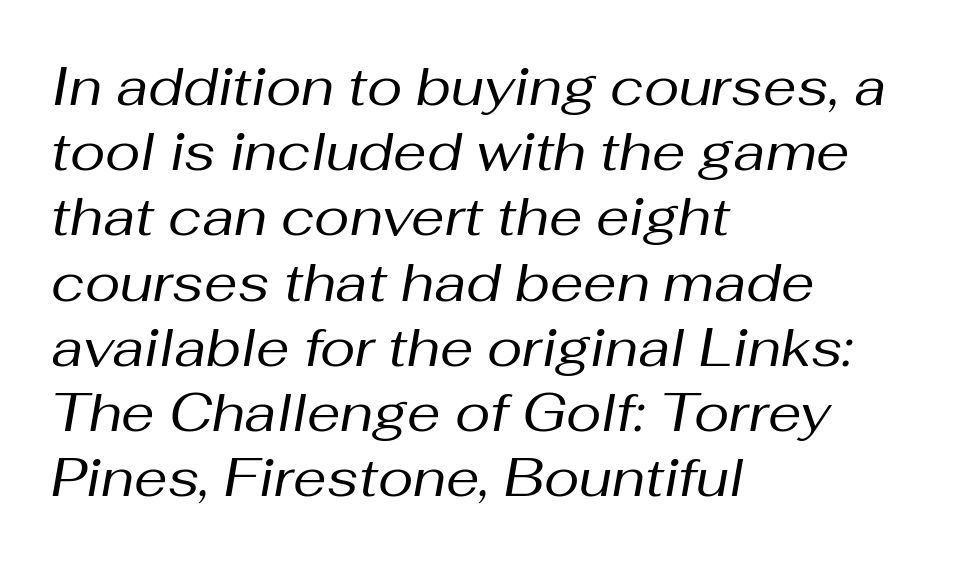
The image shows 53 px regular-weight type, italic (leaning right); set left-aligned, line spacing 1.23x, normal letter spacing, not underlined; medium stroke contrast and a medium x-height.
